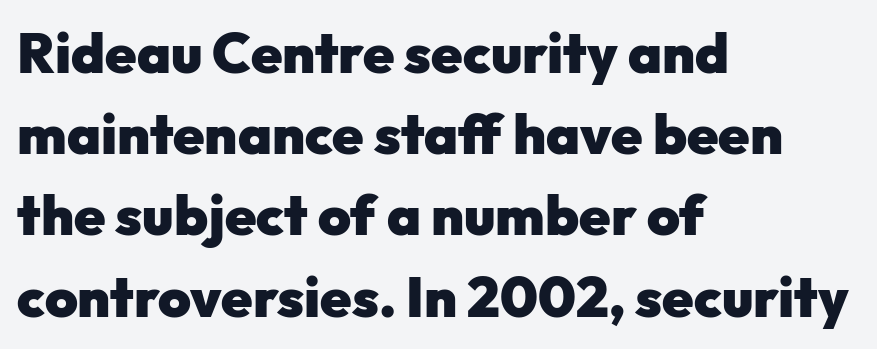
This sample is left-justified, so line endings fall wherever the words run out. Normally led — the rows are evenly, conventionally spaced. Each glyph is drawn with heavy, bold strokes. The font's upright variant was chosen for this text.
